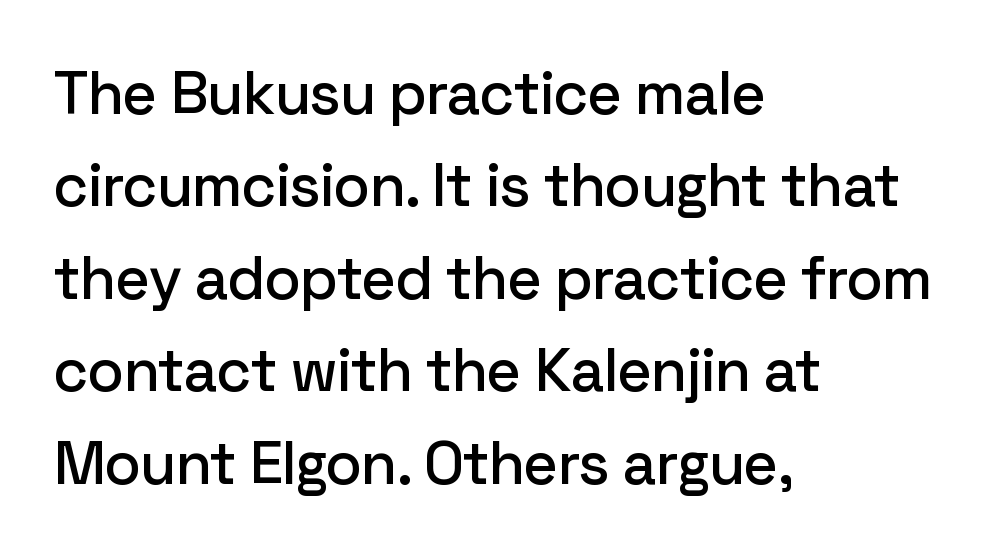
This is sans-serif lettering, the kind often seen on screens and signage. Italic? Not at all — the glyphs are vertical. Evenly set lines give the paragraph a standard silhouette. You could not count columns in this text — the font is proportionally spaced. A student would call this left alignment; a typographer would say flush left, rag right.
